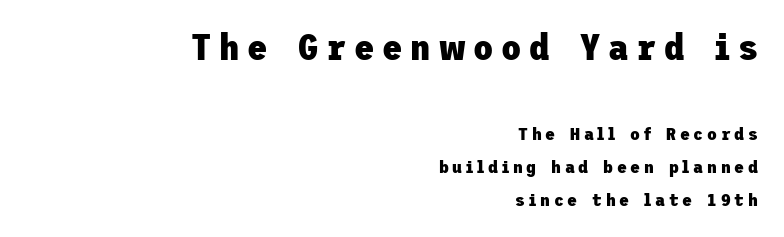
The image shows 37 px heavy sans-serif type, upright; set right-aligned, line spacing 1.83x, unusually wide letter spacing (+0.21 em), not underlined; the first (top) block is 2.06x larger; low stroke contrast and a medium x-height.
